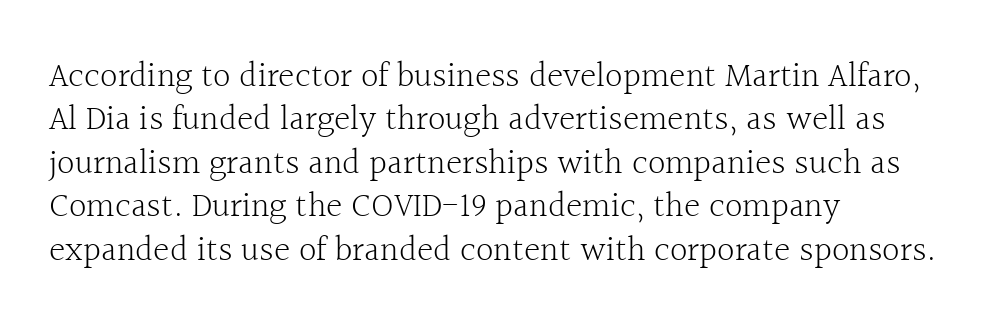
Q: Is the text bold? A: No.
Q: Is the text italic (slanted)? A: No, it is upright.
Q: Is the typeface a serif or a sans-serif typeface? A: Serif.
Q: Is the text underlined? A: No.
Q: How is the paragraph aligned? A: Left-aligned.
Q: Is the spacing between letters normal or unusually wide? A: Normal.
Q: Width (condensed, normal, or wide)? A: Normal.
Q: x-height? A: Medium.
Q: Monospaced? A: No.
